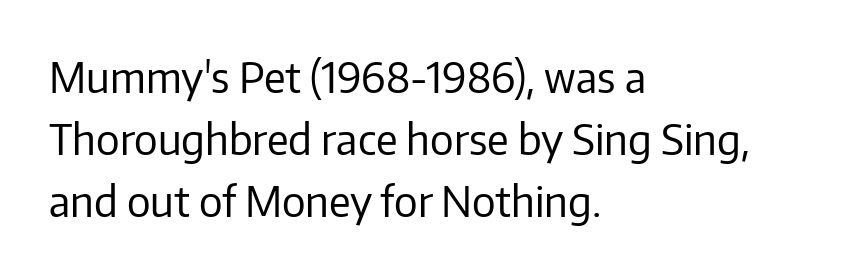
Weight class: somewhere from thin through regular. Observe the absence of serifs on each vertical stroke in this sample. The passage is arranged the way most books set body copy — flush left. The passage shown is not underscored anywhere. Honestly, the row spacing looks completely unremarkable. The letters stand straight up with perfectly vertical stems.
